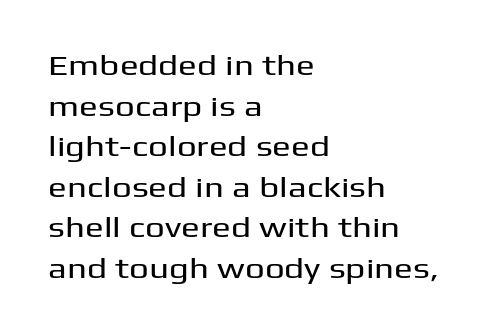
You can tell from the bare stems that sans-serif type was used. The rendering uses natural spacing where letterforms have individual widths. Default kerning and tracking; the words read as compact shapes. Each row of text sits above clean, open space. Line spacing here is normal.
